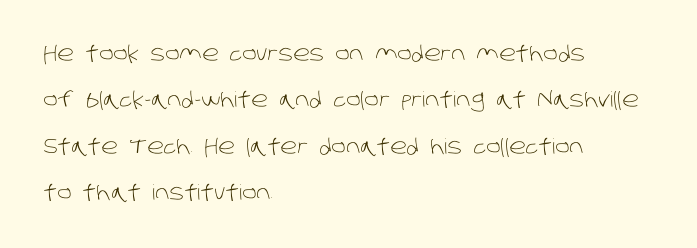
The image shows 21 px text type; set left-aligned, loose line spacing (2.21x), normal letter spacing, not underlined.
